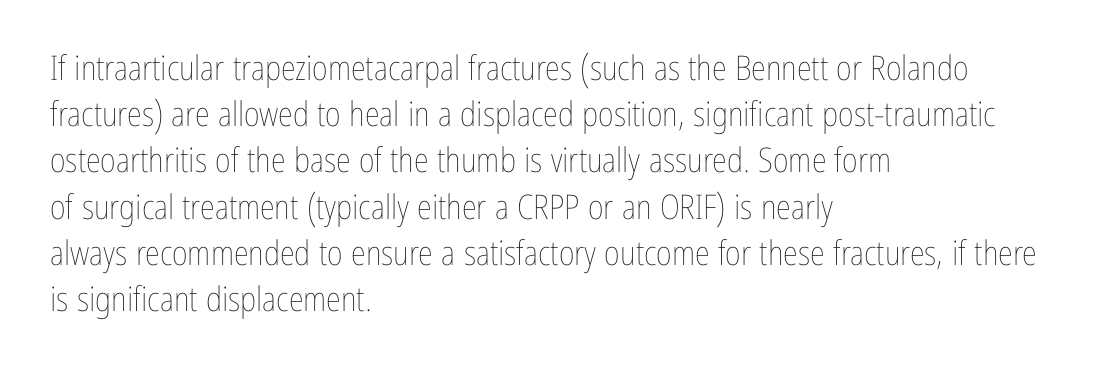
Q: Is the text bold? A: No.
Q: Is the text italic (slanted)? A: No, it is upright.
Q: Is the text underlined? A: No.
Q: How is the paragraph aligned? A: Left-aligned.
Q: Is the spacing between letters normal or unusually wide? A: Normal.
Q: Is the spacing between lines tight, normal or loose? A: Normal.
Q: Width (condensed, normal, or wide)? A: Condensed.
Q: Stroke contrast? A: Low.
Q: x-height? A: Medium.
Q: Monospaced? A: No.
